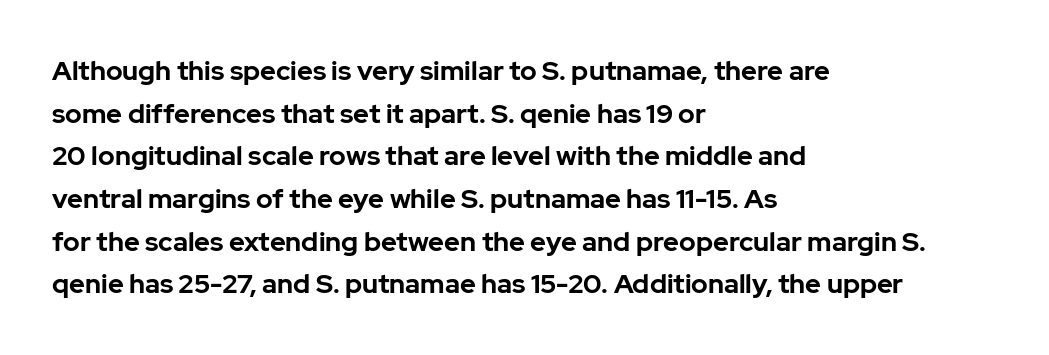
Q: Is the text bold? A: Yes.
Q: Is the text italic (slanted)? A: No, it is upright.
Q: Is the text underlined? A: No.
Q: How is the paragraph aligned? A: Left-aligned.
Q: Is the spacing between letters normal or unusually wide? A: Normal.
Q: Is the spacing between lines tight, normal or loose? A: Normal.
